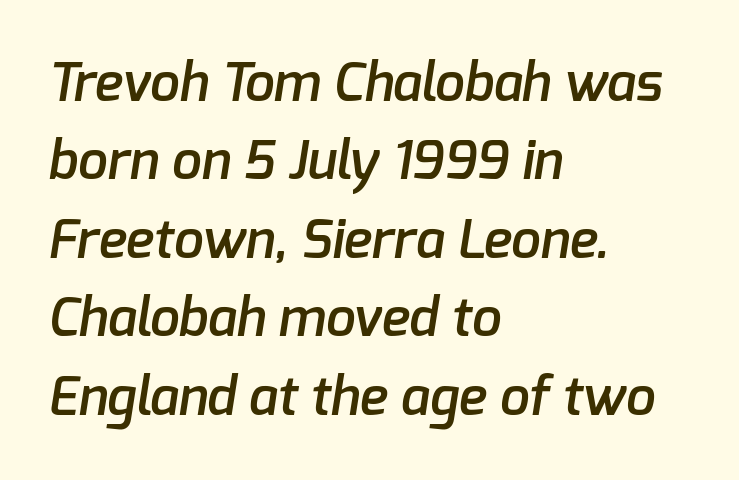
Inter-character spacing is left at the font's built-in metrics. Check the space under the baseline: it is left empty. Weight: semibold (demi). The face used here is proportionally spaced, like ordinary book or web type.
